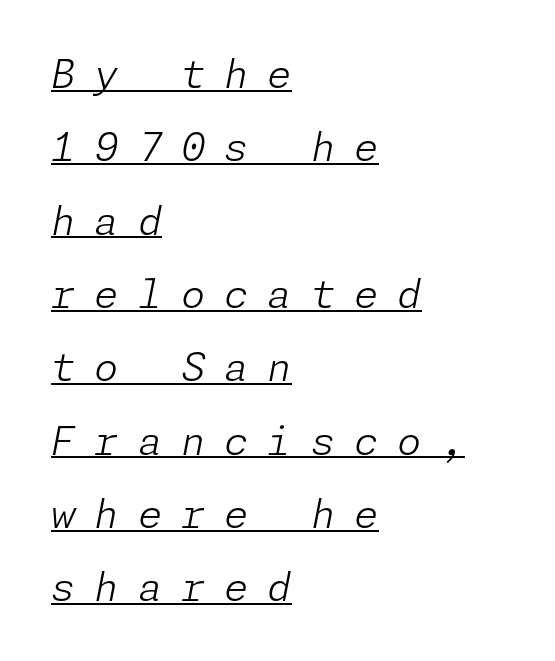
{"italic": "yes", "lean": "right", "slant_degrees": 11, "bold": "no", "weight": "light", "width": "normal", "stroke_contrast": "low", "x_height": "medium", "underline": "yes", "align": "left", "line_spacing_ratio": 1.88, "letter_spacing": "wide", "letter_spacing_em": 0.49, "glyph_px": 39}
